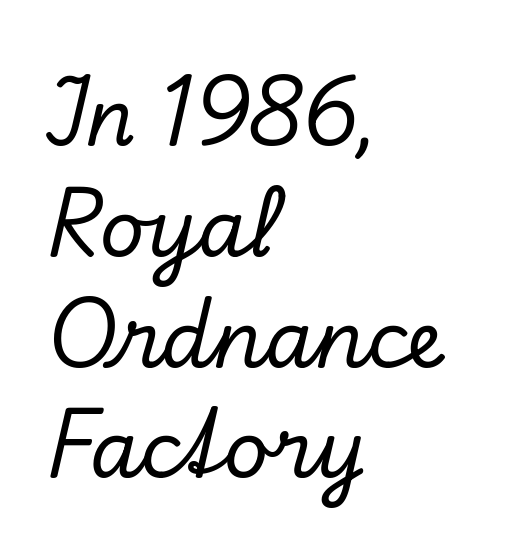
{"serif": "yes", "italic": "yes", "lean": "right", "slant_degrees": 13, "width": "normal", "stroke_contrast": "low", "x_height": "small", "monospaced": "no", "underline": "no", "align": "left", "line_spacing": "normal", "line_spacing_ratio": 1.42, "letter_spacing": "normal", "letter_spacing_em": 0.0, "glyph_px": 78}
